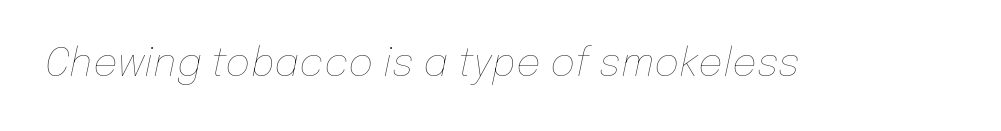
Q: Is the text bold? A: No.
Q: Is the text italic (slanted)? A: Yes, it leans right by about 12 degrees.
Q: Is the text underlined? A: No.
Q: Is the spacing between letters normal or unusually wide? A: Normal.
Q: Width (condensed, normal, or wide)? A: Normal.
Q: Stroke contrast? A: Low.
Q: x-height? A: Medium.
Q: Monospaced? A: No.
